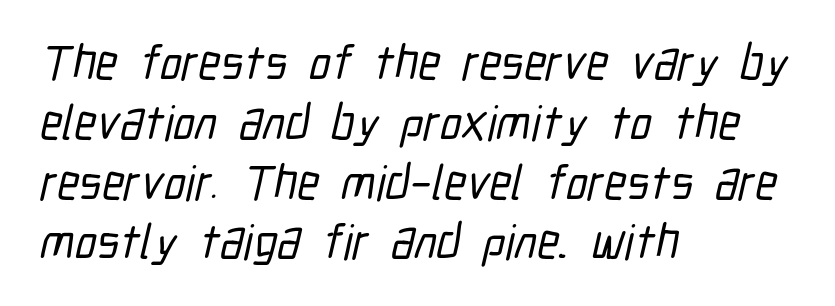
Grotesque or geometric, the face here clearly has no serifs. Inter-character spacing is left at the font's built-in metrics. The baseline area is clear. These lines stack with their left ends in a neat column.
